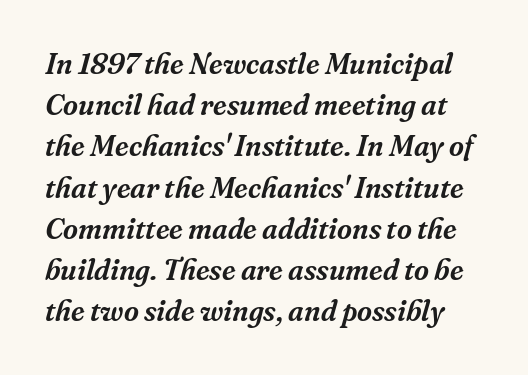
The image shows 29 px serif type, italic (leaning right); set normal line spacing (1.42x), normal letter spacing, not underlined; medium stroke contrast and a medium x-height.
